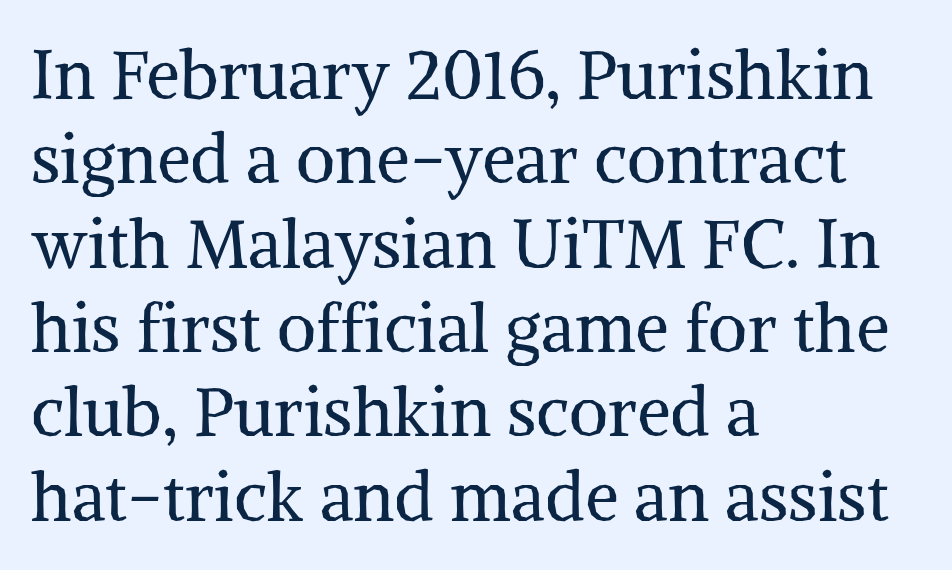
Q: Is the text bold? A: No.
Q: Is the text italic (slanted)? A: No, it is upright.
Q: Is the typeface a serif or a sans-serif typeface? A: Serif.
Q: Is the text underlined? A: No.
Q: How is the paragraph aligned? A: Left-aligned.
Q: Is the spacing between letters normal or unusually wide? A: Normal.
Q: Width (condensed, normal, or wide)? A: Normal.
Q: Stroke contrast? A: Medium.
Q: x-height? A: Medium.
Q: Monospaced? A: No.
